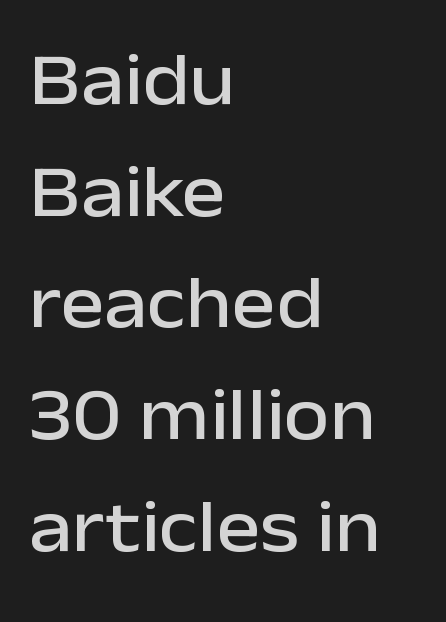
Normally led — the rows are evenly, conventionally spaced. A clean baseline with only descenders dipping below it. The lettering stays uniformly vertical, giving the passage a roman look. A student would call this left alignment; a typographer would say flush left, rag right. This sample has the flowing, uneven cadence of proportional lettering.
